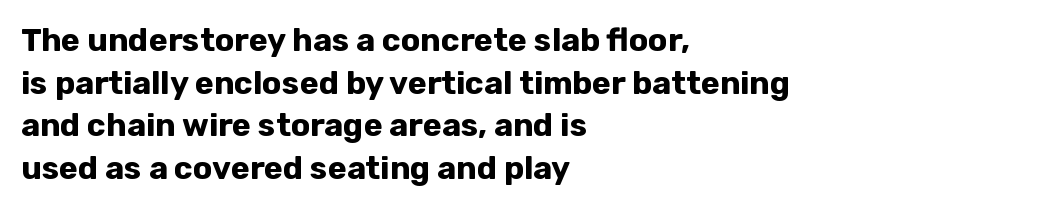
Q: Is the text bold? A: Yes.
Q: Is the text italic (slanted)? A: No, it is upright.
Q: Is the typeface a serif or a sans-serif typeface? A: Sans-serif.
Q: Is the text underlined? A: No.
Q: How is the paragraph aligned? A: Left-aligned.
Q: Is the spacing between letters normal or unusually wide? A: Normal.
Q: Is the spacing between lines tight, normal or loose? A: Normal.
Q: Width (condensed, normal, or wide)? A: Normal.
Q: Stroke contrast? A: Low.
Q: x-height? A: Medium.
Q: Monospaced? A: No.
